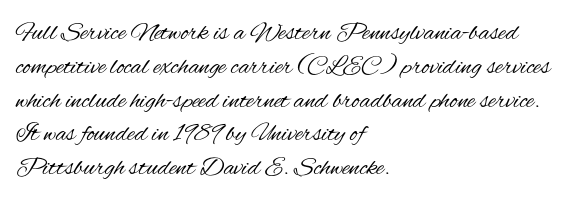
{"bold": "no", "underline": "no", "align": "left", "line_spacing": "normal", "line_spacing_ratio": 1.3, "letter_spacing": "normal", "letter_spacing_em": 0.0, "glyph_px": 26}
